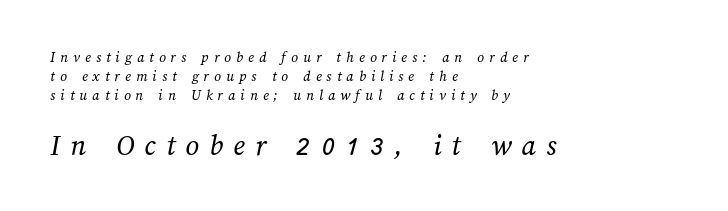
The image shows 30 px regular-weight type; set left-aligned, normal line spacing (1.26x), unusually wide letter spacing (+0.34 em), not underlined; the second (bottom) block is 2.0x larger; medium stroke contrast and a medium x-height.
